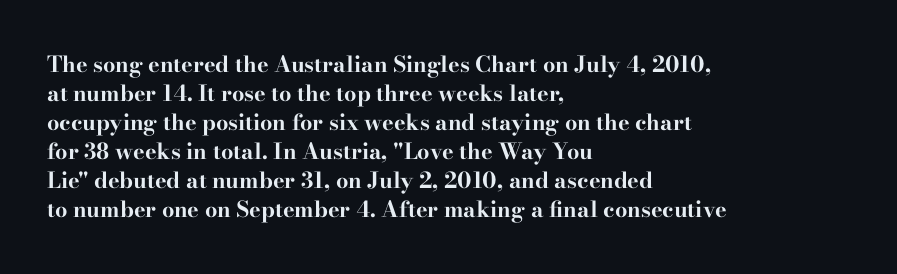
{"italic": "no", "bold": "yes", "underline": "no", "align": "left", "line_spacing": "normal", "line_spacing_ratio": 1.32, "letter_spacing": "normal", "letter_spacing_em": 0.0, "glyph_px": 22}
